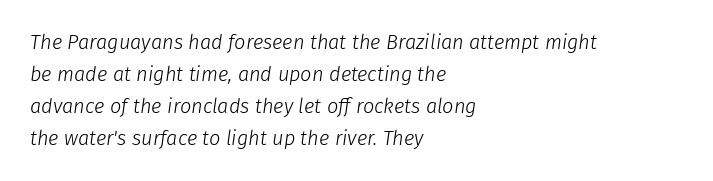
{"italic": "yes", "lean": "right", "slant_degrees": 8, "bold": "no", "underline": "no", "align": "left", "line_spacing": "normal", "line_spacing_ratio": 1.6, "letter_spacing": "normal", "letter_spacing_em": 0.0, "glyph_px": 20}
